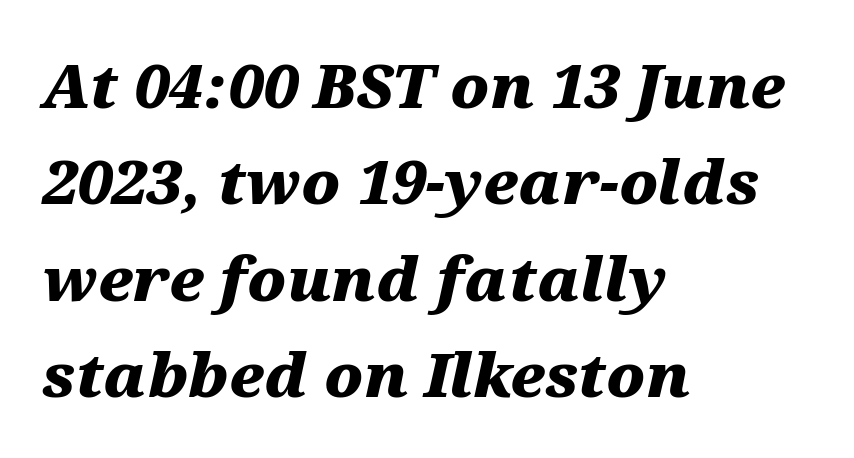
The tracking reads as untouched default to a designer's eye. Students, this is bold: see how much ink each stroke carries. The passage shown is not underscored anywhere. Is the block centered? No — it sits flush against the left margin.
